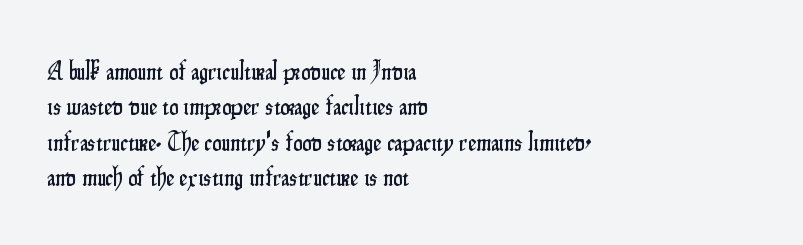
The image shows 26 px text type, upright; set left-aligned, normal line spacing (1.36x), normal letter spacing, not underlined.
